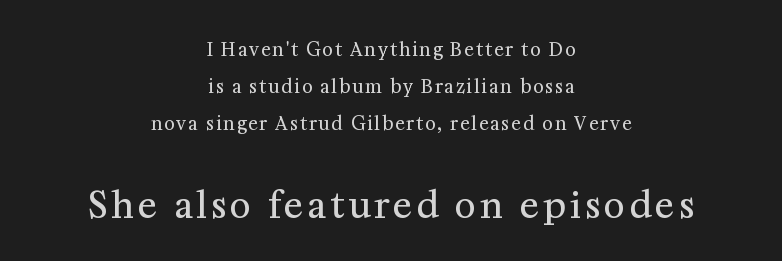
Q: Is the text bold? A: No.
Q: Is the text italic (slanted)? A: No, it is upright.
Q: Is the typeface a serif or a sans-serif typeface? A: Serif.
Q: Is the text underlined? A: No.
Q: How is the paragraph aligned? A: Centered.
Q: Is the spacing between lines tight, normal or loose? A: Loose.
Q: Which block of text is set in a larger size, the first (top) or the second (bottom)? A: The second (bottom) one.
Q: Width (condensed, normal, or wide)? A: Normal.
Q: Stroke contrast? A: Medium.
Q: x-height? A: Medium.
Q: Monospaced? A: No.
